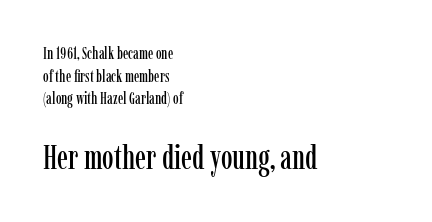
{"serif": "yes", "italic": "no", "width": "condensed", "stroke_contrast": "low", "x_height": "medium", "monospaced": "no", "underline": "no", "align": "left", "line_spacing": "normal", "line_spacing_ratio": 1.41, "letter_spacing": "normal", "letter_spacing_em": 0.0, "larger_block": "second", "size_ratio": 2.06, "glyph_px": 33}
